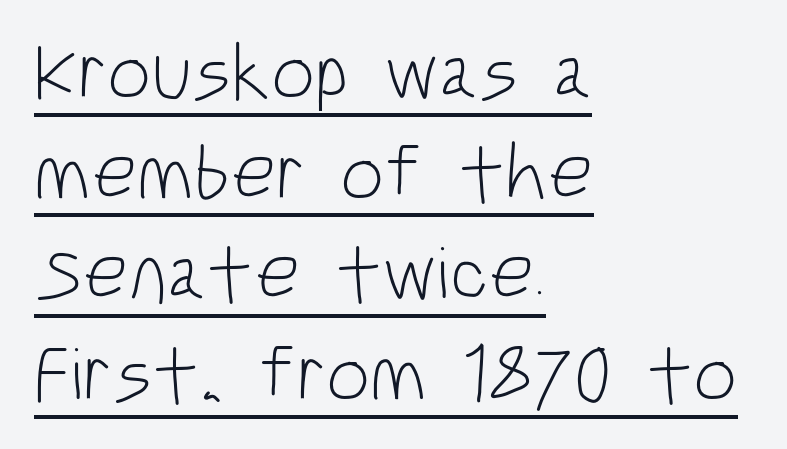
Each letter keeps its own natural width here, so spacing adapts to shape. This rendering employs a face without finishing strokes, i.e., a sans-serif. The space between consecutive lines is moderate. Nothing unusual about the tracking: characters are spaced as the font intends.
